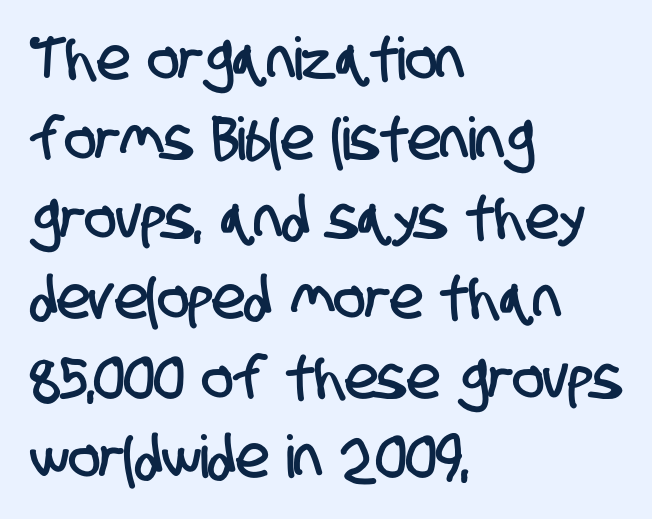
Q: Is the typeface a serif or a sans-serif typeface? A: Sans-serif.
Q: Is the text underlined? A: No.
Q: How is the paragraph aligned? A: Left-aligned.
Q: Is the spacing between letters normal or unusually wide? A: Normal.
Q: Is the spacing between lines tight, normal or loose? A: Normal.
Q: Width (condensed, normal, or wide)? A: Condensed.
Q: Stroke contrast? A: Low.
Q: x-height? A: Large.
Q: Monospaced? A: No.
